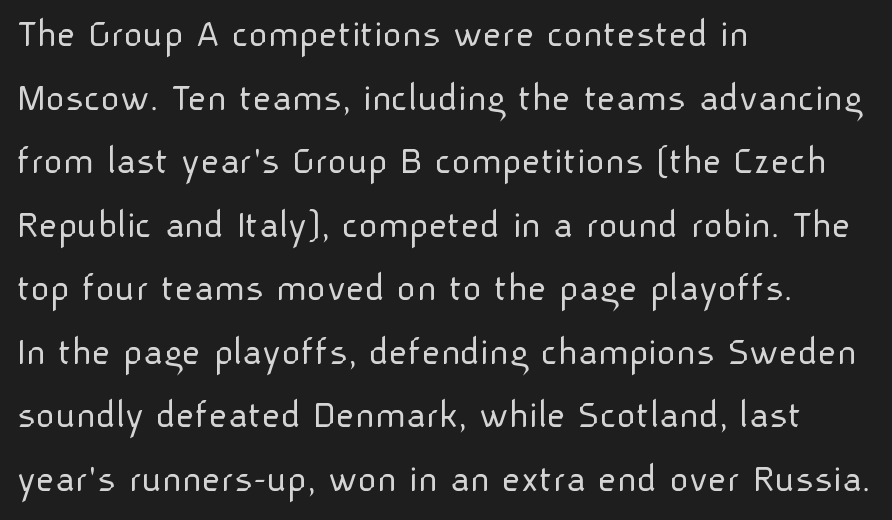
Q: Is the text bold? A: No.
Q: Is the text italic (slanted)? A: No, it is upright.
Q: Is the typeface a serif or a sans-serif typeface? A: Sans-serif.
Q: Is the text underlined? A: No.
Q: How is the paragraph aligned? A: Left-aligned.
Q: Is the spacing between letters normal or unusually wide? A: Normal.
Q: Is the spacing between lines tight, normal or loose? A: Normal.
Q: Width (condensed, normal, or wide)? A: Normal.
Q: Stroke contrast? A: Low.
Q: x-height? A: Medium.
Q: Monospaced? A: No.
